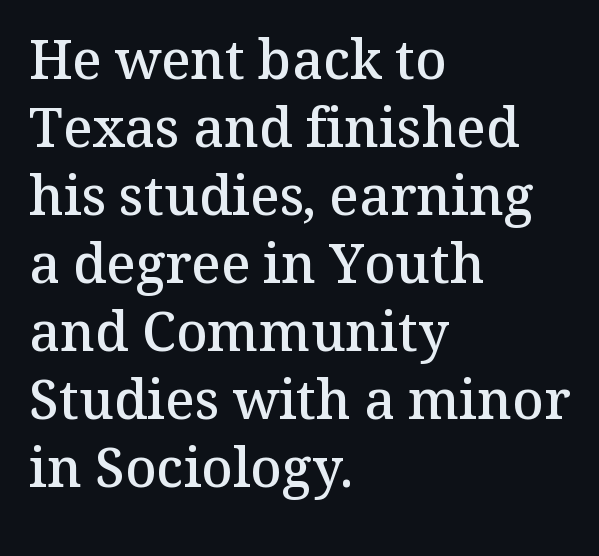
The image shows 54 px semibold serif type, upright; set left-aligned, normal line spacing (1.26x), normal letter spacing, not underlined; medium stroke contrast and a medium x-height.
